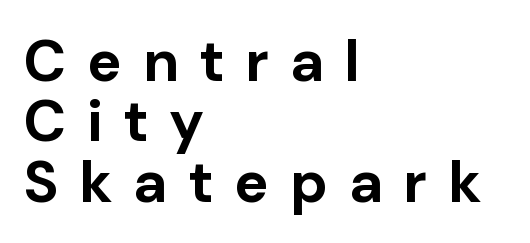
Q: Is the text bold? A: Yes.
Q: Is the text italic (slanted)? A: No, it is upright.
Q: Is the typeface a serif or a sans-serif typeface? A: Sans-serif.
Q: Is the text underlined? A: No.
Q: How is the paragraph aligned? A: Left-aligned.
Q: Is the spacing between letters normal or unusually wide? A: Unusually wide.
Q: Is the spacing between lines tight, normal or loose? A: Tight.
Q: Width (condensed, normal, or wide)? A: Normal.
Q: Stroke contrast? A: Low.
Q: x-height? A: Medium.
Q: Monospaced? A: No.
